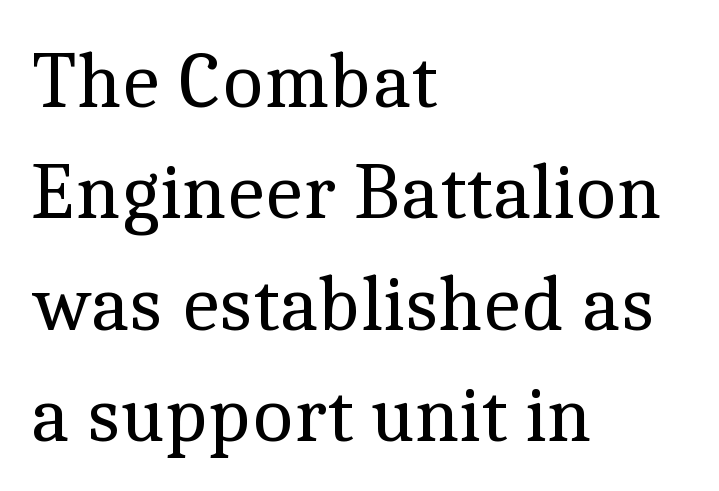
Does the copy run flush right? No — it runs flush left. Compared with typical body copy, the letter spacing here is the same. The face used here is proportionally spaced, like ordinary book or web type. Glance below the letters and you will spot only blank space.
